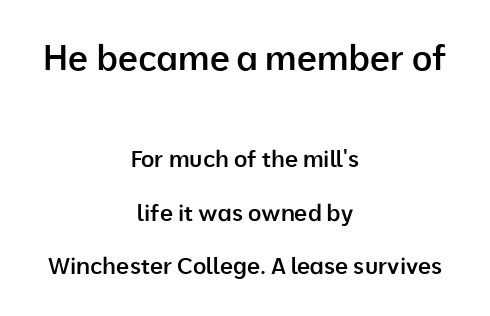
The image shows 35 px semibold sans-serif type, upright; set centered, loose line spacing (2.32x), normal letter spacing, not underlined; the first (top) block is 1.52x larger; low stroke contrast and a medium x-height.
